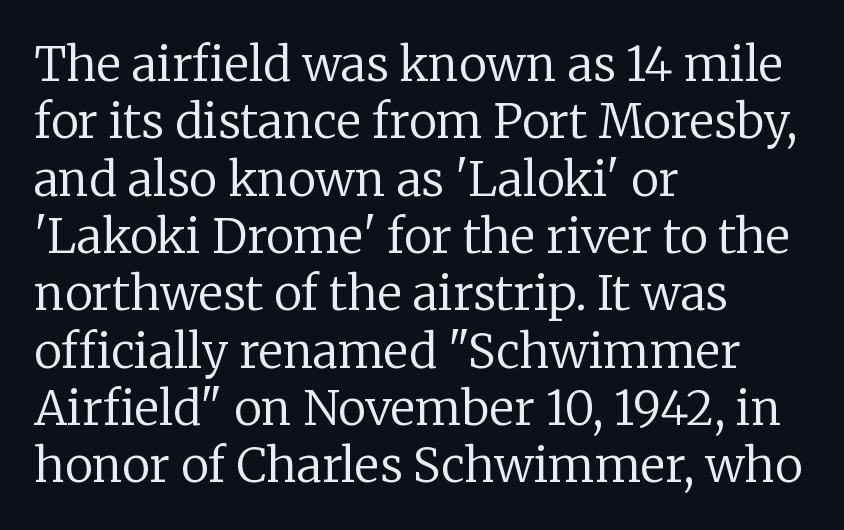
The image shows 47 px regular-weight serif type, upright; set left-aligned, line spacing 1.22x, normal letter spacing, not underlined; low stroke contrast and a medium x-height.
